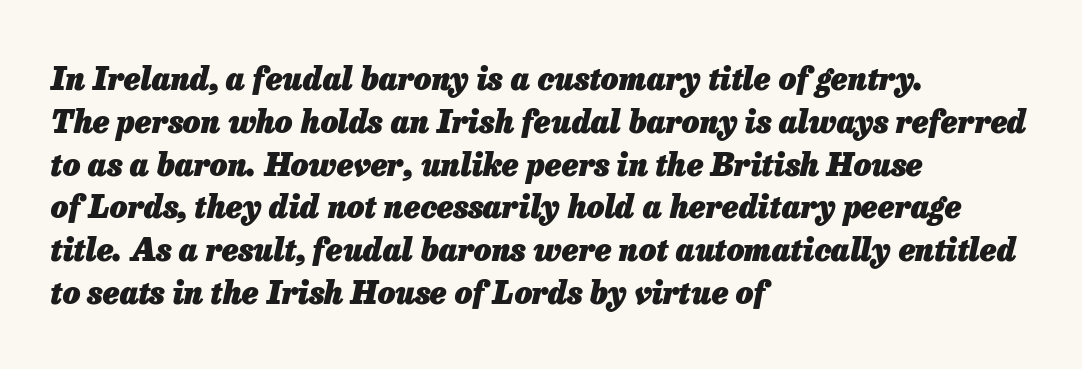
As a designer I'd log this as weight 700, bold. If you drew a line through each stem, it would be angled. Glance below the letters and you will spot only blank space. Note the varied advance widths — an 'i' is clearly narrower than an 'm'. This rendering uses left alignment, leaving the right contour irregular. The type is set solid horizontally, with unmodified tracking.
